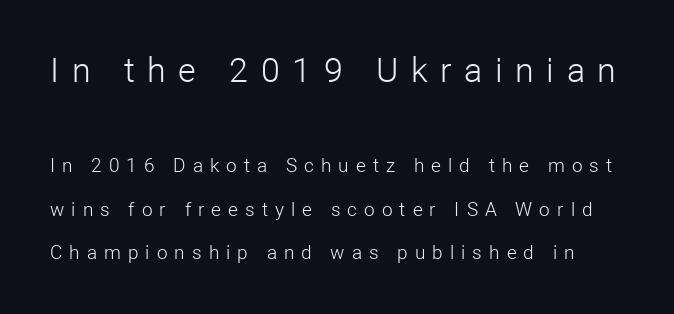
{"serif": "no", "italic": "no", "bold": "no", "weight": "light", "width": "normal", "stroke_contrast": "low", "x_height": "medium", "monospaced": "no", "underline": "no", "line_spacing": "loose", "line_spacing_ratio": 2.27, "letter_spacing": "wide", "letter_spacing_em": 0.37, "larger_block": "first", "size_ratio": 1.79, "glyph_px": 34}
